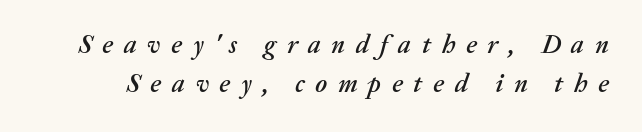
{"italic": "yes", "lean": "right", "slant_degrees": 20, "underline": "no", "line_spacing": "normal", "line_spacing_ratio": 1.49, "letter_spacing": "wide", "letter_spacing_em": 0.41, "glyph_px": 26}
